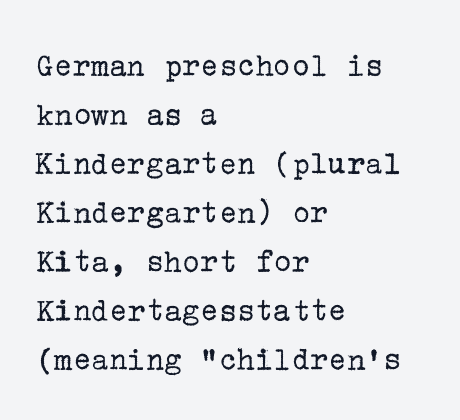
The image shows 34 px regular-weight serif type, upright; set left-aligned, normal line spacing (1.44x), normal letter spacing, not underlined; low stroke contrast and a medium x-height.
